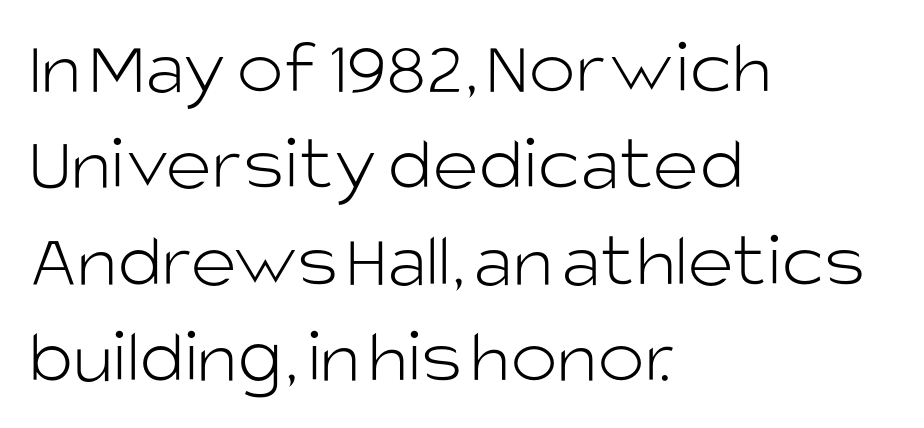
The line texture is even and compact thanks to regular tracking. Think standard paragraph weight, or any step lighter than that. Alignment: flush left. Serif or sans? Sans — the stroke terminals are bare. Looks like regular typesetting: each glyph gets only the width it needs. The type sits square on the baseline with zero lean.
